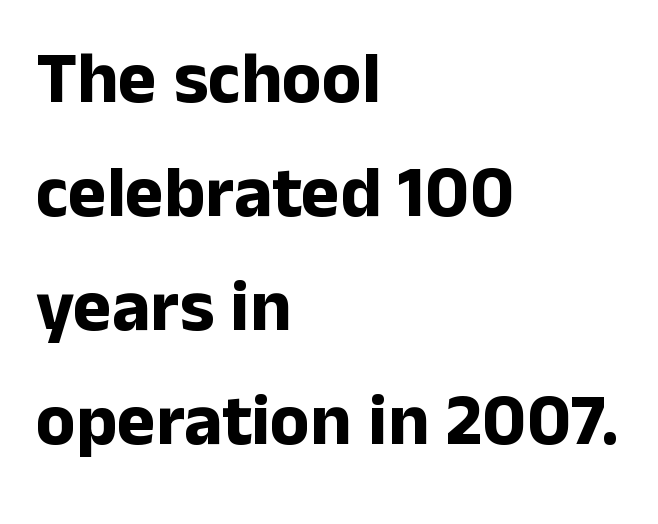
{"serif": "no", "italic": "no", "bold": "yes", "weight": "bold", "width": "normal", "stroke_contrast": "low", "x_height": "medium", "monospaced": "no", "underline": "no", "align": "left", "line_spacing": "normal", "line_spacing_ratio": 1.56, "letter_spacing": "normal", "letter_spacing_em": 0.0, "glyph_px": 73}
